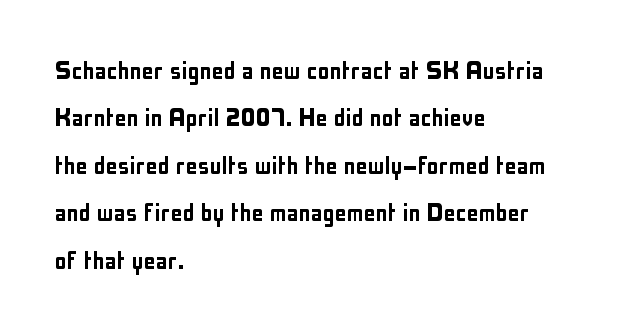
Q: Is the text italic (slanted)? A: No, it is upright.
Q: Is the typeface a serif or a sans-serif typeface? A: Sans-serif.
Q: Is the text underlined? A: No.
Q: How is the paragraph aligned? A: Left-aligned.
Q: Is the spacing between letters normal or unusually wide? A: Normal.
Q: Is the spacing between lines tight, normal or loose? A: Normal.
Q: Width (condensed, normal, or wide)? A: Condensed.
Q: Stroke contrast? A: Low.
Q: x-height? A: Medium.
Q: Monospaced? A: No.
